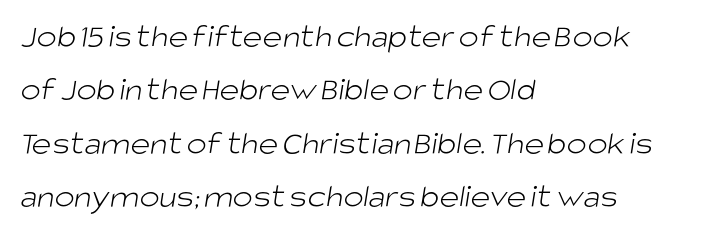
Q: Is the text bold? A: No.
Q: Is the typeface a serif or a sans-serif typeface? A: Sans-serif.
Q: Is the text underlined? A: No.
Q: How is the paragraph aligned? A: Left-aligned.
Q: Is the spacing between letters normal or unusually wide? A: Normal.
Q: Is the spacing between lines tight, normal or loose? A: Normal.
Q: Width (condensed, normal, or wide)? A: Normal.
Q: Stroke contrast? A: Low.
Q: x-height? A: Large.
Q: Monospaced? A: No.
